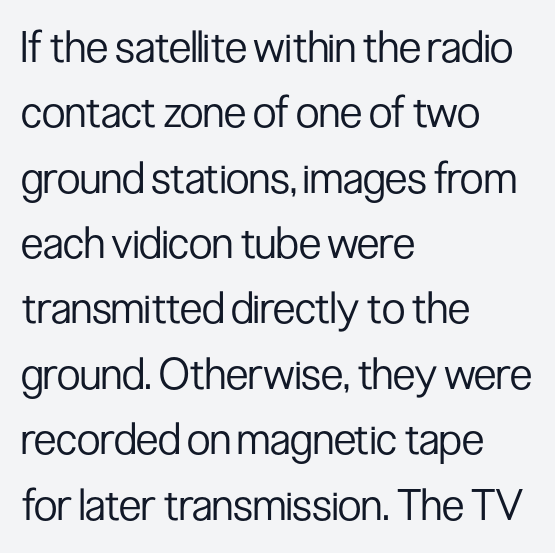
{"serif": "no", "italic": "no", "bold": "no", "weight": "regular", "width": "condensed", "stroke_contrast": "low", "x_height": "medium", "monospaced": "no", "underline": "no", "align": "left", "line_spacing": "normal", "line_spacing_ratio": 1.52, "letter_spacing": "normal", "letter_spacing_em": 0.0, "glyph_px": 43}
